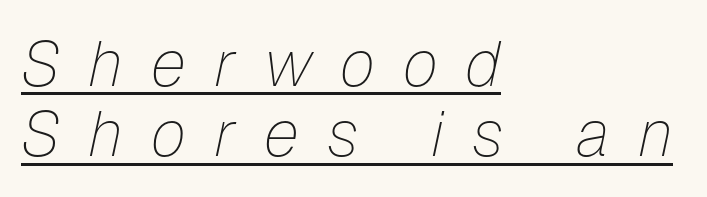
The image shows 64 px thin type, italic (leaning right); set left-aligned, tight line spacing (1.1x), unusually wide letter spacing (+0.44 em), underlined; low stroke contrast and a medium x-height.
